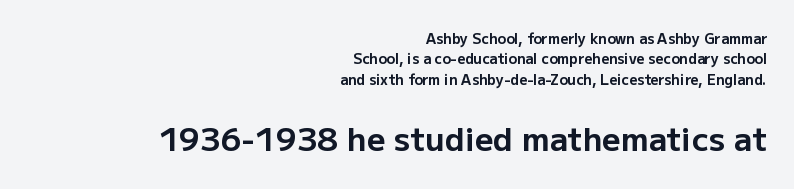
{"serif": "no", "italic": "no", "bold": "yes", "weight": "bold", "width": "normal", "stroke_contrast": "low", "x_height": "medium", "monospaced": "no", "underline": "no", "align": "right", "line_spacing": "normal", "line_spacing_ratio": 1.45, "letter_spacing": "normal", "letter_spacing_em": 0.0, "larger_block": "second", "size_ratio": 2.29, "glyph_px": 32}
